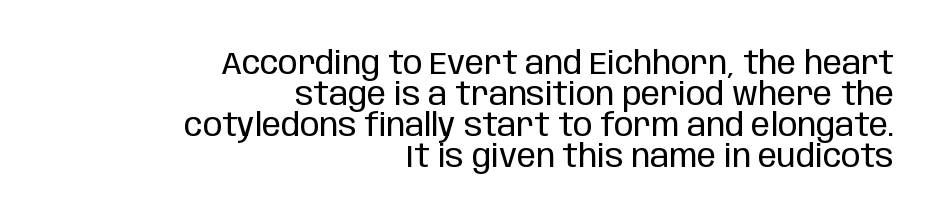
Q: Is the text bold? A: No.
Q: Is the text italic (slanted)? A: No, it is upright.
Q: Is the typeface a serif or a sans-serif typeface? A: Sans-serif.
Q: Is the text underlined? A: No.
Q: How is the paragraph aligned? A: Right-aligned.
Q: Is the spacing between letters normal or unusually wide? A: Normal.
Q: Is the spacing between lines tight, normal or loose? A: Tight.
Q: Width (condensed, normal, or wide)? A: Condensed.
Q: Stroke contrast? A: Low.
Q: x-height? A: Large.
Q: Monospaced? A: No.
